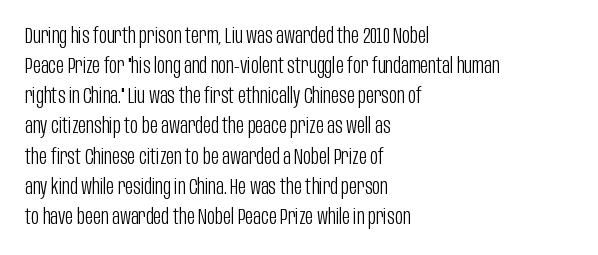
The image shows 22 px text type, upright; set left-aligned, normal line spacing (1.37x), normal letter spacing, not underlined.
